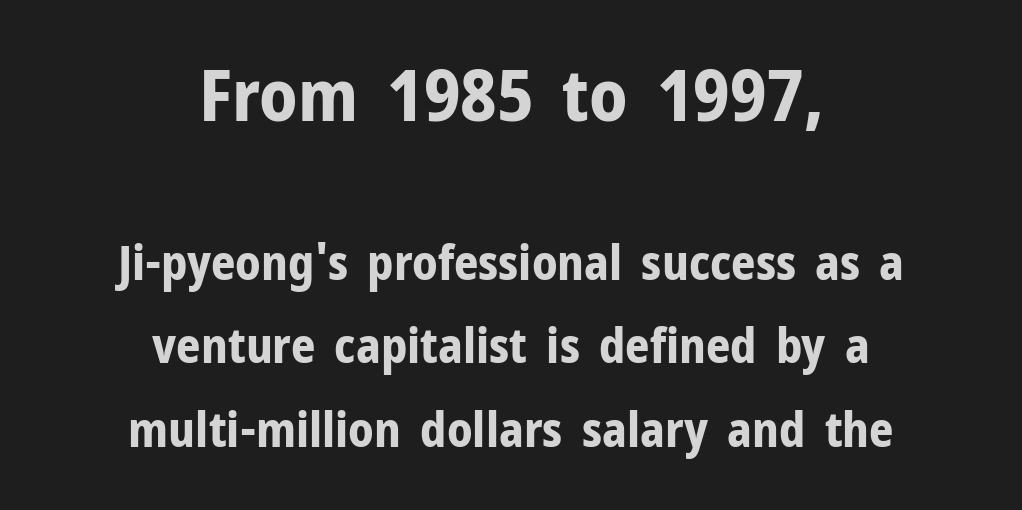
The image shows 72 px bold sans-serif type, upright; set centered, line spacing 1.74x, normal letter spacing, not underlined; the first (top) block is 1.5x larger; low stroke contrast and a medium x-height.
